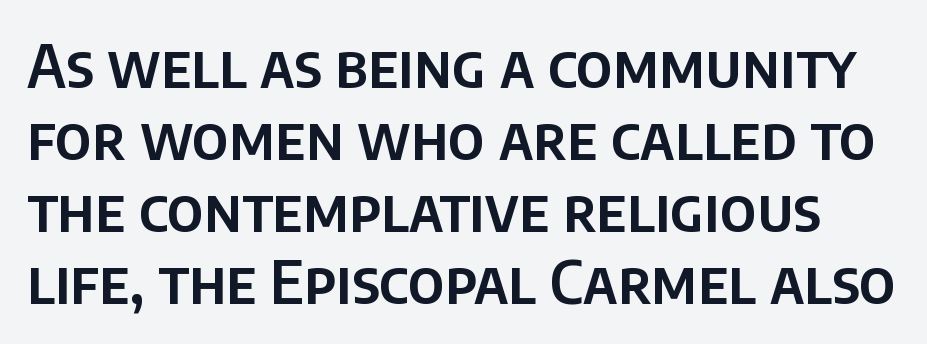
{"serif": "no", "italic": "no", "width": "normal", "stroke_contrast": "low", "x_height": "large", "monospaced": "no", "underline": "no", "line_spacing_ratio": 1.22, "letter_spacing": "normal", "letter_spacing_em": 0.0, "glyph_px": 59}
